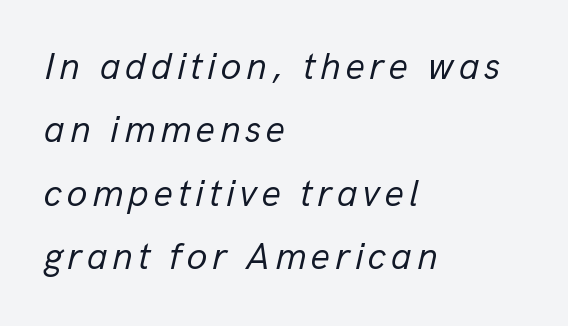
The image shows 38 px regular-weight type, italic (leaning right); set left-aligned, normal line spacing (1.67x), not underlined; low stroke contrast and a medium x-height.
